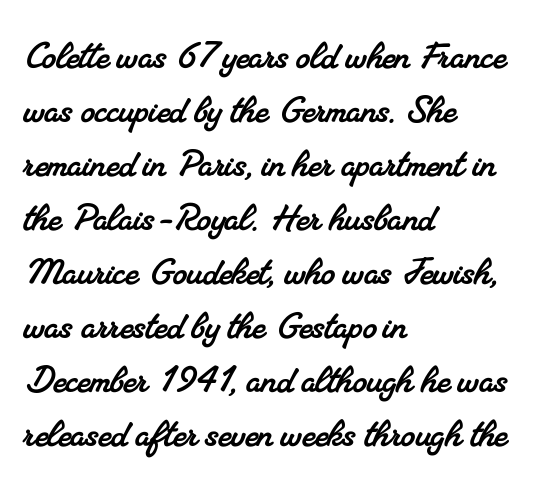
{"serif": "yes", "width": "normal", "stroke_contrast": "medium", "x_height": "small", "monospaced": "no", "underline": "no", "align": "left", "line_spacing_ratio": 1.2, "letter_spacing": "normal", "letter_spacing_em": 0.0, "glyph_px": 45}
